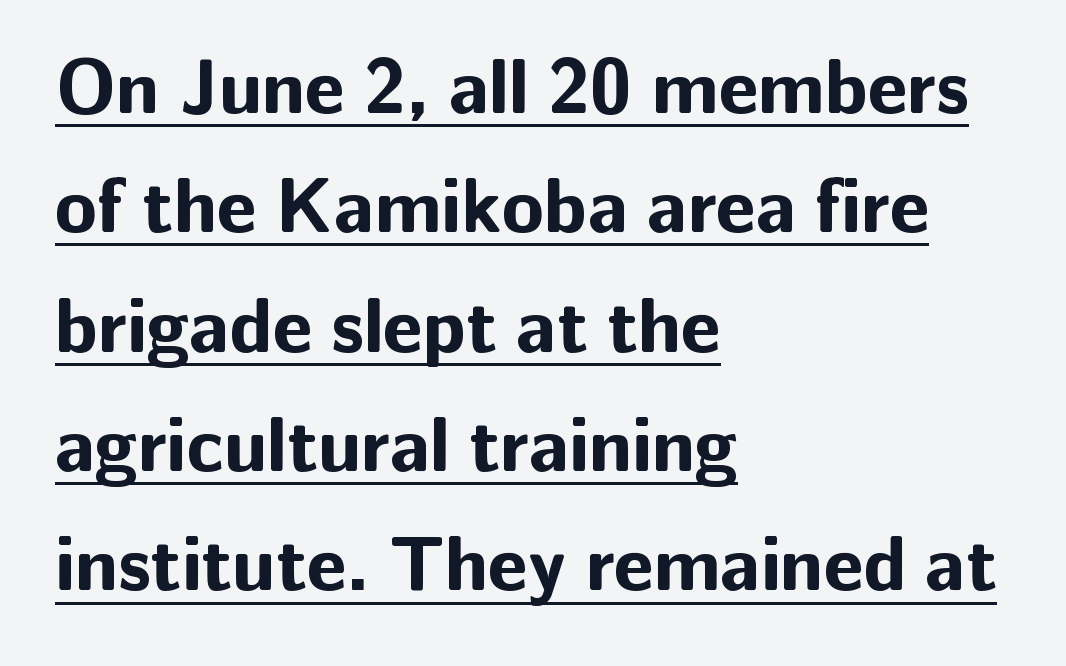
Q: Is the text bold? A: Yes.
Q: Is the text italic (slanted)? A: No, it is upright.
Q: Is the typeface a serif or a sans-serif typeface? A: Sans-serif.
Q: Is the text underlined? A: Yes.
Q: How is the paragraph aligned? A: Left-aligned.
Q: Is the spacing between letters normal or unusually wide? A: Normal.
Q: Is the spacing between lines tight, normal or loose? A: Normal.
Q: Width (condensed, normal, or wide)? A: Normal.
Q: Stroke contrast? A: Low.
Q: x-height? A: Medium.
Q: Monospaced? A: No.
